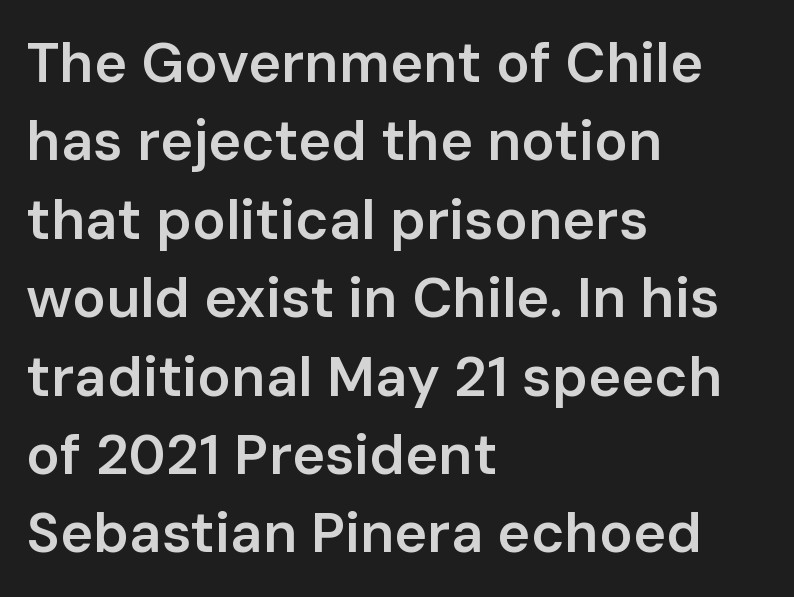
{"serif": "no", "italic": "no", "bold": "semi", "weight": "semibold", "width": "normal", "stroke_contrast": "low", "x_height": "medium", "monospaced": "no", "underline": "no", "align": "left", "line_spacing": "normal", "line_spacing_ratio": 1.4, "letter_spacing": "normal", "letter_spacing_em": 0.0, "glyph_px": 56}
